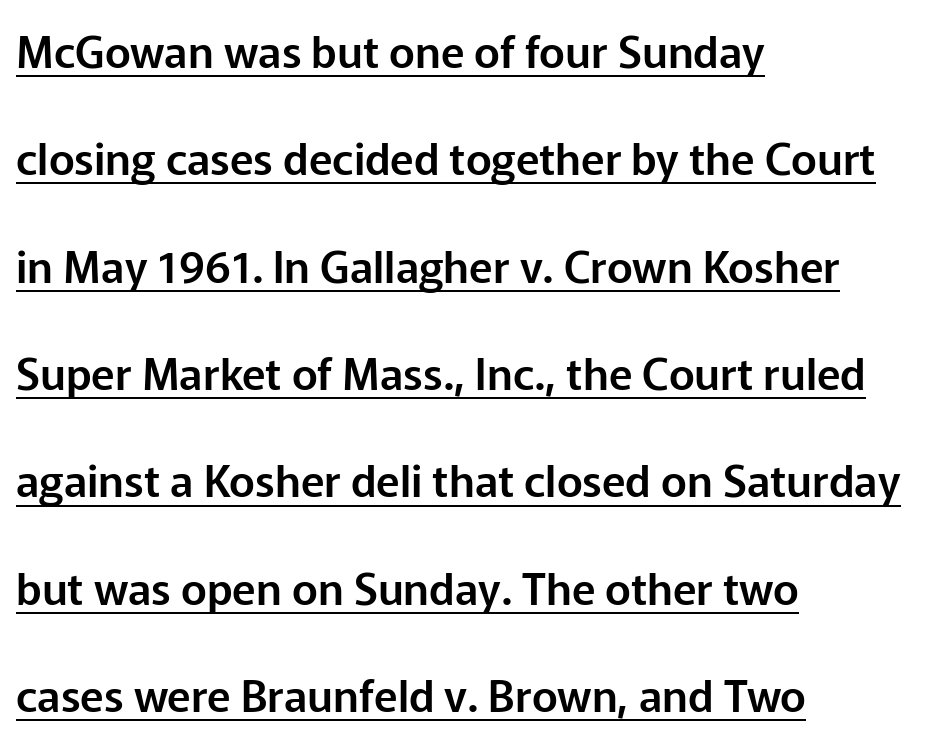
The image shows 44 px sans-serif type, upright; set left-aligned, loose line spacing (2.44x), normal letter spacing, underlined; low stroke contrast and a medium x-height.
